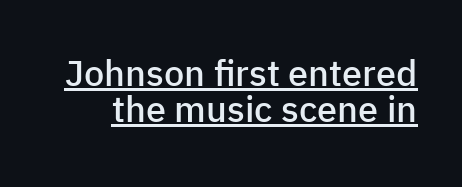
Q: Is the text bold? A: Semi-bold.
Q: Is the text italic (slanted)? A: No, it is upright.
Q: Is the typeface a serif or a sans-serif typeface? A: Sans-serif.
Q: Is the text underlined? A: Yes.
Q: Is the spacing between letters normal or unusually wide? A: Normal.
Q: Is the spacing between lines tight, normal or loose? A: Tight.
Q: Width (condensed, normal, or wide)? A: Normal.
Q: Stroke contrast? A: Low.
Q: x-height? A: Medium.
Q: Monospaced? A: No.
